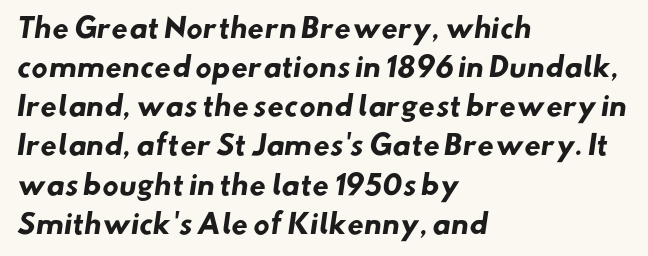
Q: Is the text bold? A: Yes.
Q: Is the text underlined? A: No.
Q: How is the paragraph aligned? A: Left-aligned.
Q: Is the spacing between letters normal or unusually wide? A: Normal.
Q: Is the spacing between lines tight, normal or loose? A: Normal.
